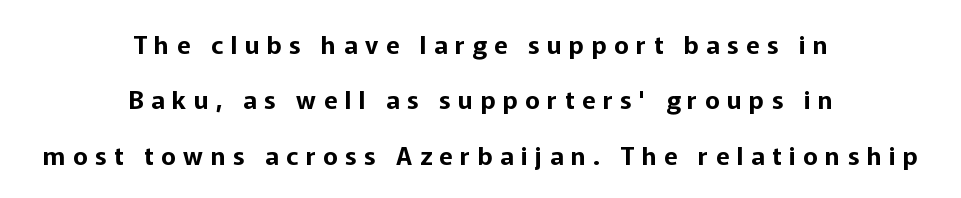
The image shows 25 px text type, upright; set centered, loose line spacing (2.22x), unusually wide letter spacing (+0.3 em), not underlined.
